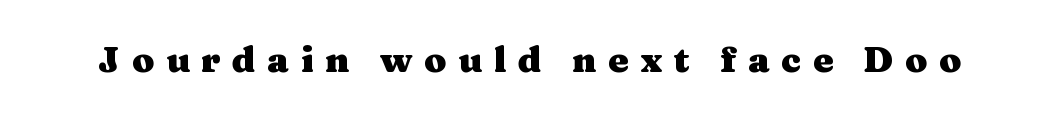
Q: Is the text bold? A: Yes.
Q: Is the text italic (slanted)? A: No, it is upright.
Q: Is the typeface a serif or a sans-serif typeface? A: Serif.
Q: Is the text underlined? A: No.
Q: Is the spacing between letters normal or unusually wide? A: Unusually wide.
Q: Width (condensed, normal, or wide)? A: Wide.
Q: Stroke contrast? A: Medium.
Q: x-height? A: Medium.
Q: Monospaced? A: No.
